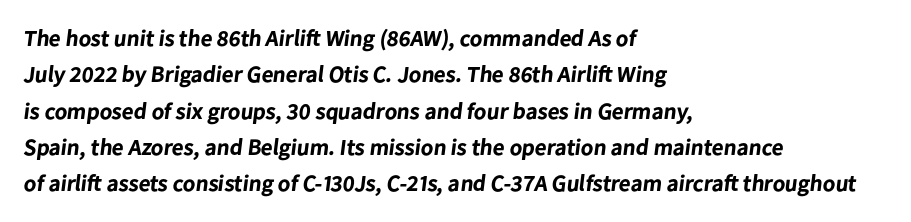
The rendering uses a bold face; every stroke is thick and dark. Nothing unusual about the tracking: characters are spaced as the font intends. In CSS terms this would be text-align: left. The vertical gap from one line to the next is medium. Any mark beneath the type? The region is blank.
